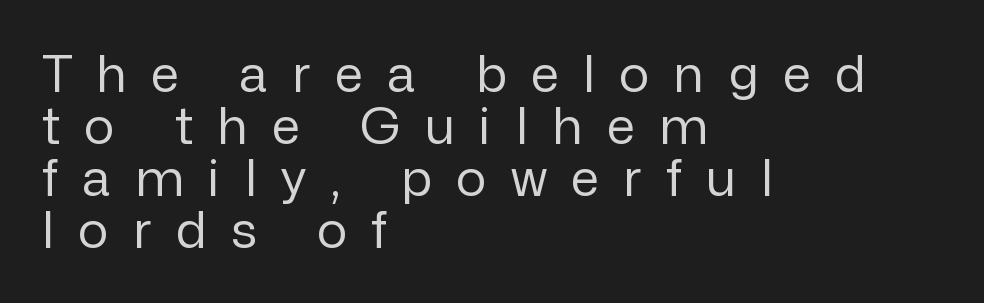
The image shows 51 px regular-weight sans-serif type, upright; set left-aligned, tight line spacing (1.02x), unusually wide letter spacing (+0.48 em), not underlined; low stroke contrast and a medium x-height.
